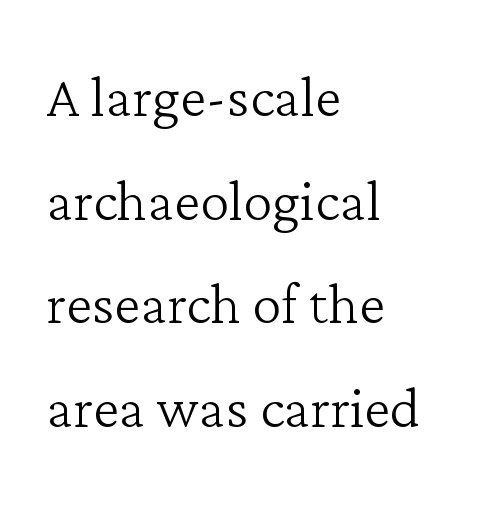
Q: Is the text bold? A: No.
Q: Is the text italic (slanted)? A: No, it is upright.
Q: Is the typeface a serif or a sans-serif typeface? A: Serif.
Q: Is the text underlined? A: No.
Q: How is the paragraph aligned? A: Left-aligned.
Q: Is the spacing between letters normal or unusually wide? A: Normal.
Q: Is the spacing between lines tight, normal or loose? A: Normal.
Q: Width (condensed, normal, or wide)? A: Normal.
Q: Stroke contrast? A: Low.
Q: x-height? A: Medium.
Q: Monospaced? A: No.
